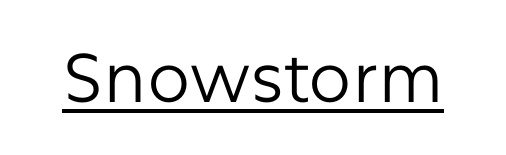
Q: Is the text bold? A: No.
Q: Is the text italic (slanted)? A: No, it is upright.
Q: Is the typeface a serif or a sans-serif typeface? A: Sans-serif.
Q: Is the text underlined? A: Yes.
Q: Is the spacing between letters normal or unusually wide? A: Normal.
Q: Width (condensed, normal, or wide)? A: Normal.
Q: Stroke contrast? A: Low.
Q: x-height? A: Medium.
Q: Monospaced? A: No.
